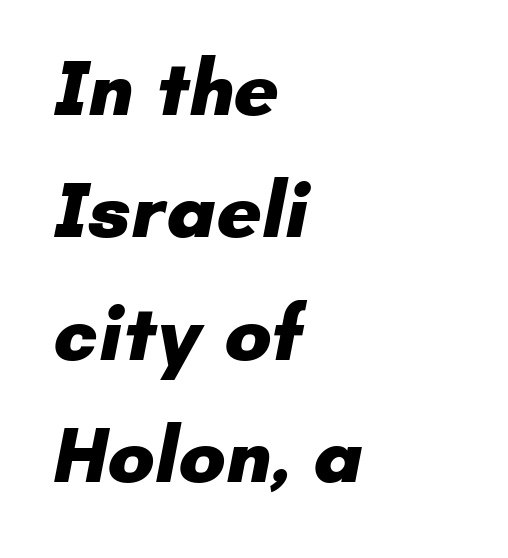
Spacing verdict: proportional, widths tailored to each character. The line-height multiplier appears to be the usual default. No extra tracking has been applied to these lines. The rendering anchors every line to the left-hand side. Nope, no serifs anywhere on these letters. This is heavy type, rendered in bold.
